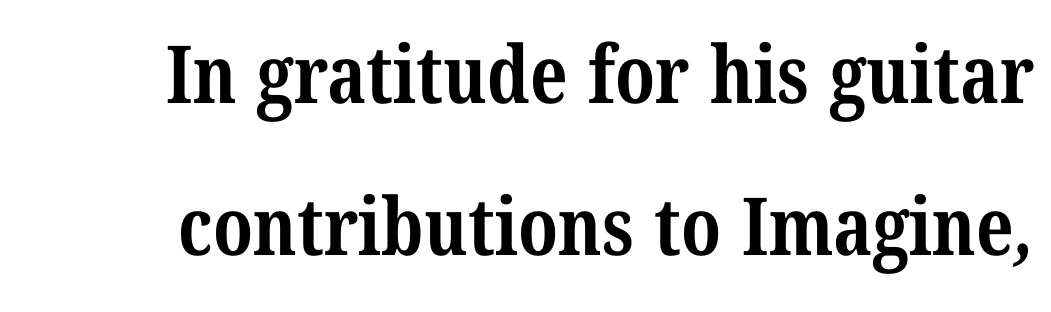
Each row of text sits above clean, open space. The passage shown is typed in a proportional face where columns would drift. A great deal of white space separates one row of letters from the next. The type family on display is of the serif kind. Short note: letters normally spaced. Each glyph is drawn with heavy, bold strokes.
